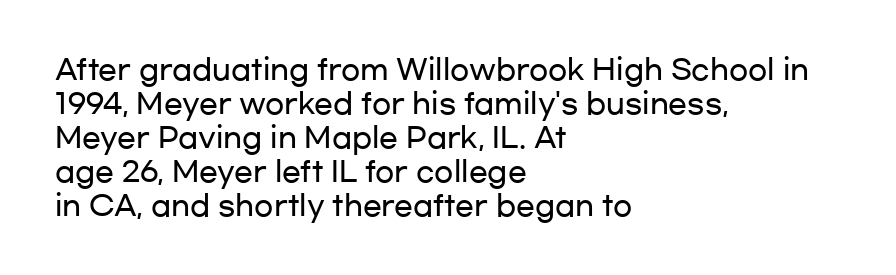
The rendering keeps characters at their native spacing. Type without underlining. Think of a printed novel: that variable character pitch is what you see here. The rendering shows plain stroke endings on the letterforms — a sans-serif design. Italic: no, the glyphs are upright roman.
